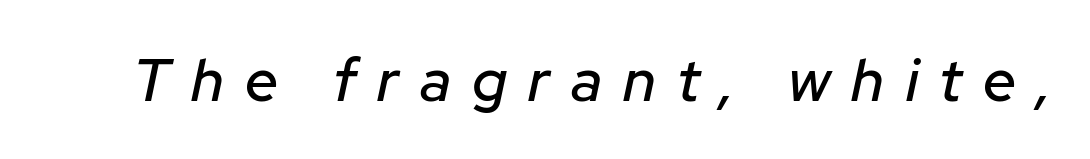
{"italic": "yes", "lean": "right", "slant_degrees": 12, "width": "normal", "stroke_contrast": "low", "x_height": "medium", "monospaced": "no", "underline": "no", "letter_spacing": "wide", "letter_spacing_em": 0.36, "glyph_px": 59}
